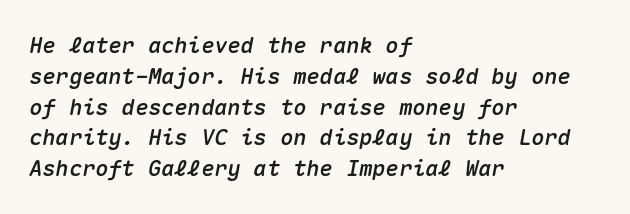
Q: Is the text italic (slanted)? A: Yes, it leans right by about 10 degrees.
Q: Is the text underlined? A: No.
Q: How is the paragraph aligned? A: Left-aligned.
Q: Is the spacing between letters normal or unusually wide? A: Normal.
Q: Is the spacing between lines tight, normal or loose? A: Normal.
